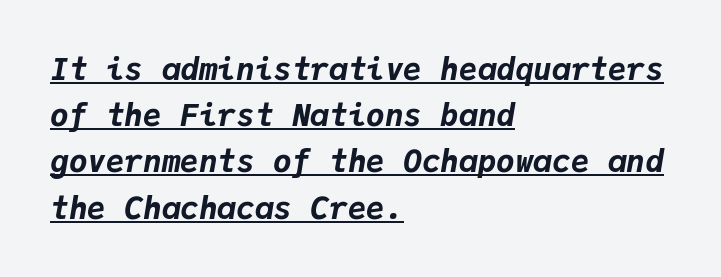
The lettering is marked with a stroke running underneath it. The rendering anchors every line to the left-hand side. Plenty of ink on the page — the face is bold. Quick note: interline space is typical. Fixed-width glyphs throughout — classic coding-font behaviour.
